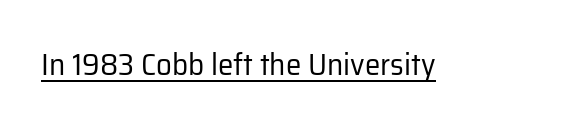
Counters stay open thanks to moderate or lighter strokes. I'd call this a sans setting — the letters go barefoot. This rendering features underlined lettering. The line texture is even and compact thanks to regular tracking. In terms of posture, this sample is upright.
